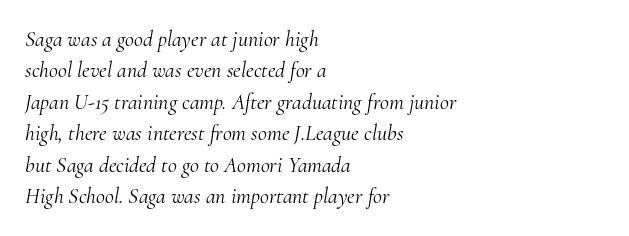
The image shows 22 px text type, italic (leaning right); set left-aligned, normal line spacing (1.43x), normal letter spacing, not underlined.
